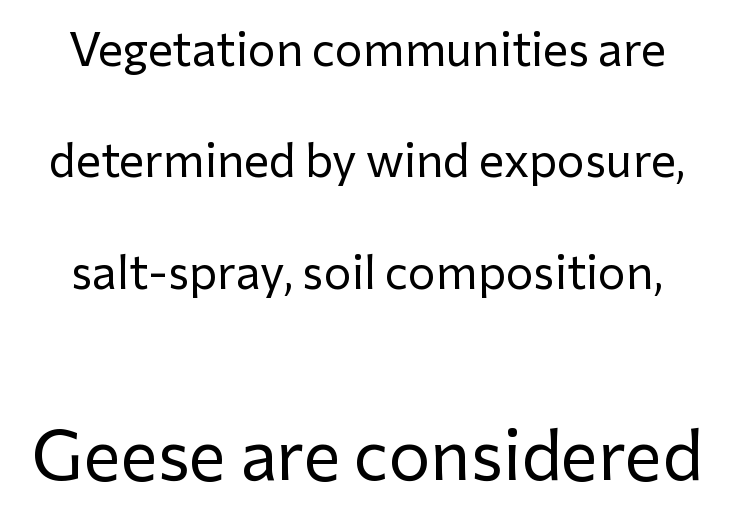
The image shows 70 px regular-weight sans-serif type, upright; set loose line spacing (2.37x), normal letter spacing, not underlined; the second (bottom) block is 1.49x larger; low stroke contrast and a medium x-height.
